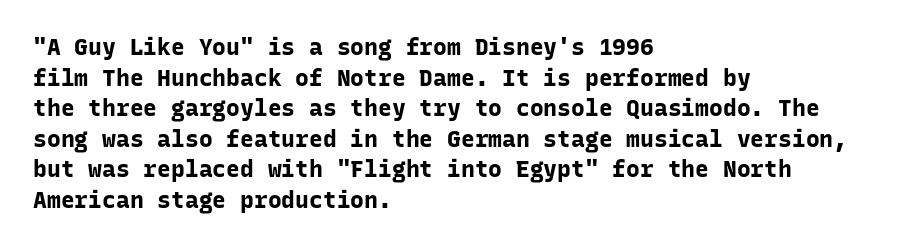
Q: Is the text bold? A: Yes.
Q: Is the text italic (slanted)? A: No, it is upright.
Q: Is the text underlined? A: No.
Q: How is the paragraph aligned? A: Left-aligned.
Q: Is the spacing between letters normal or unusually wide? A: Normal.
Q: Is the spacing between lines tight, normal or loose? A: Normal.
